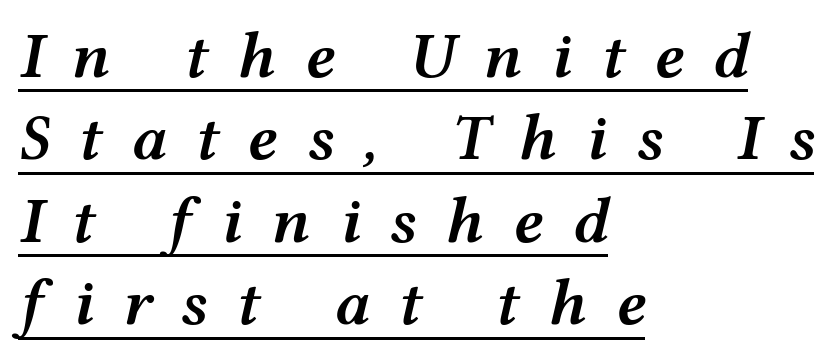
Spacing between characters has been opened up far beyond the box default. What's the leading like? Ordinary, nothing unusual. Caption: lettering with a line underneath. An italicized treatment has been applied to the whole sample. Notice the strokes are somewhat thickened but not fully heavy: this is a semibold.
